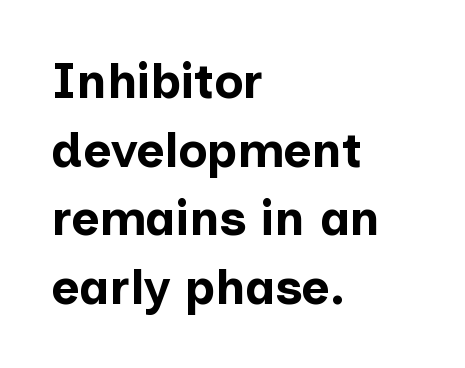
Q: Is the text bold? A: Yes.
Q: Is the text italic (slanted)? A: No, it is upright.
Q: Is the typeface a serif or a sans-serif typeface? A: Sans-serif.
Q: Is the text underlined? A: No.
Q: How is the paragraph aligned? A: Left-aligned.
Q: Is the spacing between letters normal or unusually wide? A: Normal.
Q: Is the spacing between lines tight, normal or loose? A: Normal.
Q: Width (condensed, normal, or wide)? A: Normal.
Q: Stroke contrast? A: Low.
Q: x-height? A: Medium.
Q: Monospaced? A: No.
